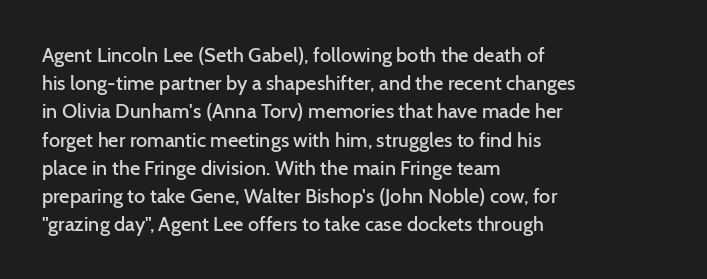
Q: Is the text bold? A: Semi-bold.
Q: Is the text italic (slanted)? A: No, it is upright.
Q: Is the text underlined? A: No.
Q: How is the paragraph aligned? A: Left-aligned.
Q: Is the spacing between letters normal or unusually wide? A: Normal.
Q: Is the spacing between lines tight, normal or loose? A: Normal.
